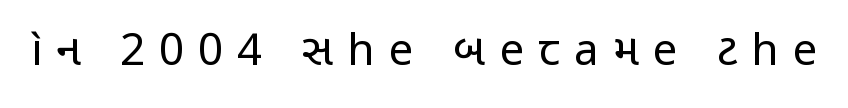
Q: Is the text bold? A: No.
Q: Is the text italic (slanted)? A: No, it is upright.
Q: Is the typeface a serif or a sans-serif typeface? A: Sans-serif.
Q: Is the text underlined? A: No.
Q: Is the spacing between letters normal or unusually wide? A: Unusually wide.
Q: Width (condensed, normal, or wide)? A: Condensed.
Q: Stroke contrast? A: Low.
Q: x-height? A: Medium.
Q: Monospaced? A: No.
